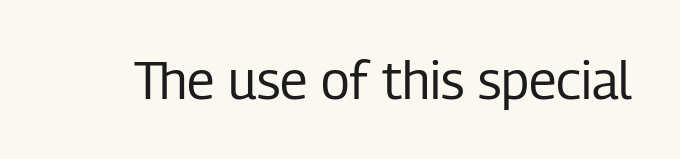
The face used here is a sans, in the tradition of grotesques and geometrics. No italicization has been applied; the sample stays upright. Spacing verdict: proportional, widths tailored to each character. Descenders are the only things crossing below the line. Short note: letters normally spaced.
